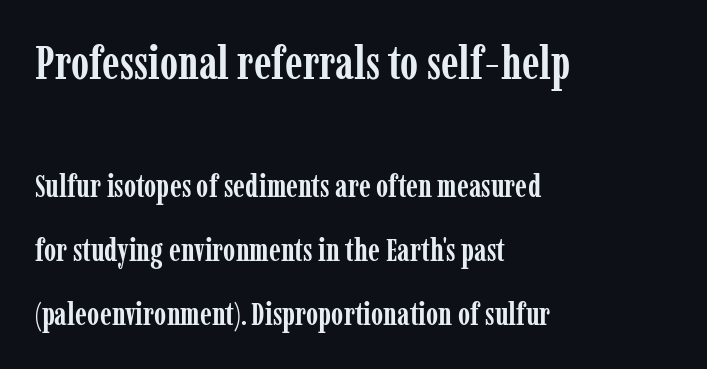
The image shows 46 px semibold, condensed serif type, upright; set left-aligned, loose line spacing (2.07x), normal letter spacing, not underlined; the first (top) block is 1.48x larger; low stroke contrast and a medium x-height.
